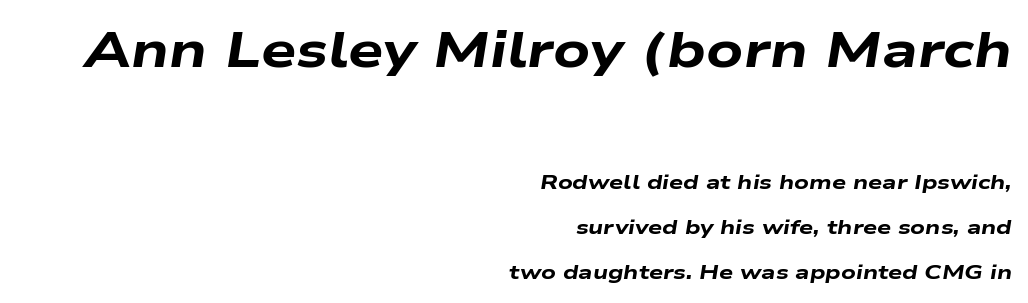
Leftover space on each line is placed entirely before the opening word. Tracking here is standard; glyphs follow each other at the usual distance. Every character sits at an angle, as italics do. The upper block of text is set noticeably larger than the block beneath it. Is there much room between lines? Yes — plenty of vertical air separates them.
